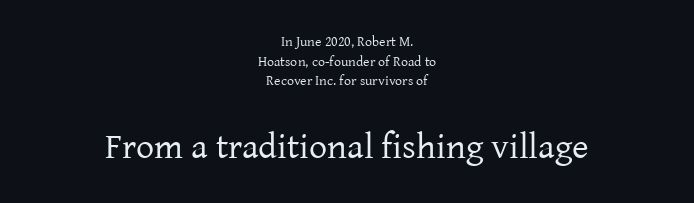
Q: Is the text bold? A: No.
Q: Is the text italic (slanted)? A: No, it is upright.
Q: Is the typeface a serif or a sans-serif typeface? A: Serif.
Q: Is the text underlined? A: No.
Q: How is the paragraph aligned? A: Centered.
Q: Is the spacing between letters normal or unusually wide? A: Normal.
Q: Is the spacing between lines tight, normal or loose? A: Normal.
Q: Which block of text is set in a larger size, the first (top) or the second (bottom)? A: The second (bottom) one.
Q: Width (condensed, normal, or wide)? A: Normal.
Q: Stroke contrast? A: Low.
Q: x-height? A: Medium.
Q: Monospaced? A: No.
